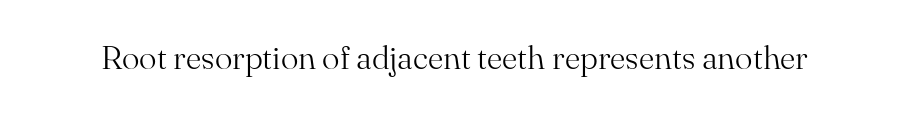
These lines are composed in type with serifs. Check the space under the baseline: it is left empty. Stems here are at most as thick as an everyday book face. Looks like regular typesetting: each glyph gets only the width it needs. Do the letters lean? They stand straight.
